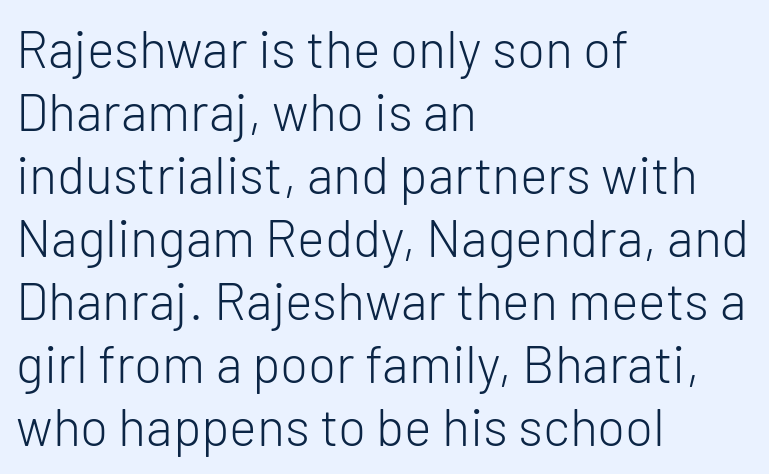
Q: Is the text bold? A: No.
Q: Is the text italic (slanted)? A: No, it is upright.
Q: Is the typeface a serif or a sans-serif typeface? A: Sans-serif.
Q: Is the text underlined? A: No.
Q: How is the paragraph aligned? A: Left-aligned.
Q: Is the spacing between letters normal or unusually wide? A: Normal.
Q: Width (condensed, normal, or wide)? A: Normal.
Q: Stroke contrast? A: Low.
Q: x-height? A: Medium.
Q: Monospaced? A: No.
